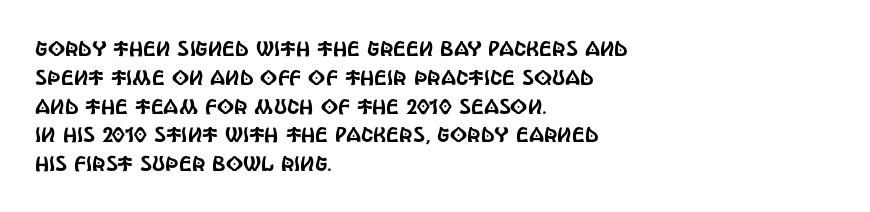
Q: Is the text italic (slanted)? A: No, it is upright.
Q: Is the text underlined? A: No.
Q: How is the paragraph aligned? A: Left-aligned.
Q: Is the spacing between letters normal or unusually wide? A: Normal.
Q: Is the spacing between lines tight, normal or loose? A: Normal.
